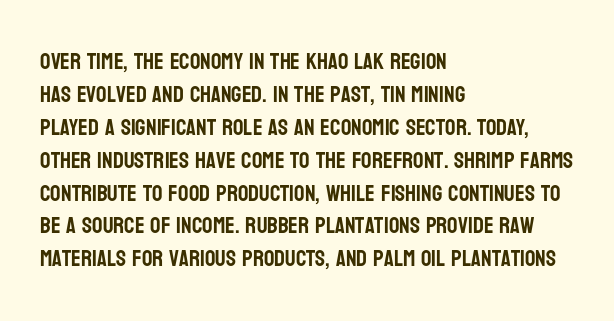
{"italic": "no", "underline": "no", "align": "left", "line_spacing": "normal", "line_spacing_ratio": 1.43, "letter_spacing": "normal", "letter_spacing_em": 0.0, "glyph_px": 23}
